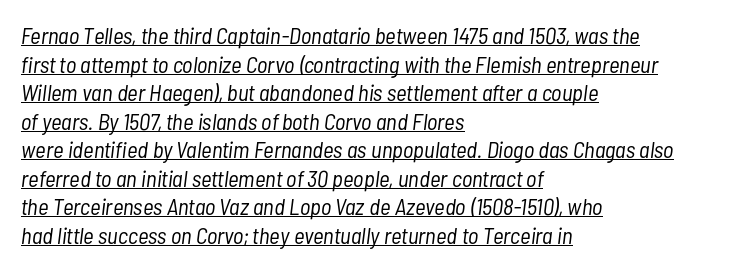
{"italic": "yes", "lean": "right", "slant_degrees": 7, "bold": "no", "underline": "yes", "align": "left", "line_spacing_ratio": 1.24, "letter_spacing": "normal", "letter_spacing_em": 0.0, "glyph_px": 23}
